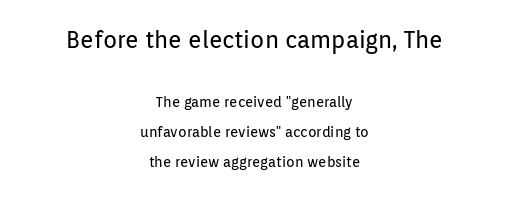
Q: Is the text bold? A: No.
Q: Is the text italic (slanted)? A: No, it is upright.
Q: Is the text underlined? A: No.
Q: How is the paragraph aligned? A: Centered.
Q: Is the spacing between letters normal or unusually wide? A: Normal.
Q: Is the spacing between lines tight, normal or loose? A: Loose.
Q: Which block of text is set in a larger size, the first (top) or the second (bottom)? A: The first (top) one.
